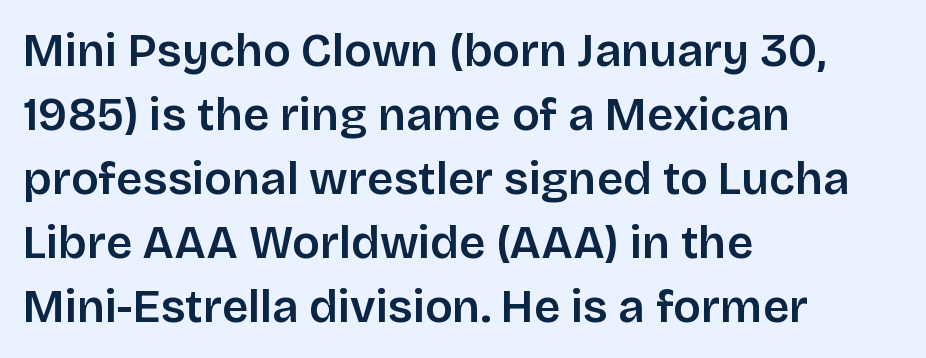
Q: Is the text italic (slanted)? A: No, it is upright.
Q: Is the typeface a serif or a sans-serif typeface? A: Sans-serif.
Q: Is the text underlined? A: No.
Q: How is the paragraph aligned? A: Left-aligned.
Q: Is the spacing between letters normal or unusually wide? A: Normal.
Q: Is the spacing between lines tight, normal or loose? A: Normal.
Q: Width (condensed, normal, or wide)? A: Normal.
Q: Stroke contrast? A: Low.
Q: x-height? A: Large.
Q: Monospaced? A: No.
